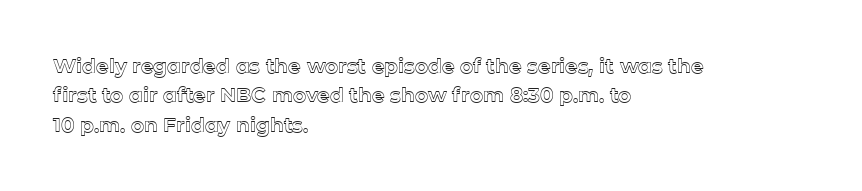
Notice how the passage keeps a crisp vertical edge on the left only. The space directly below the letters is spotless. The designer left line spacing at the default. Honestly, the letter spacing is just normal — you wouldn't notice it. Posture: vertical.
